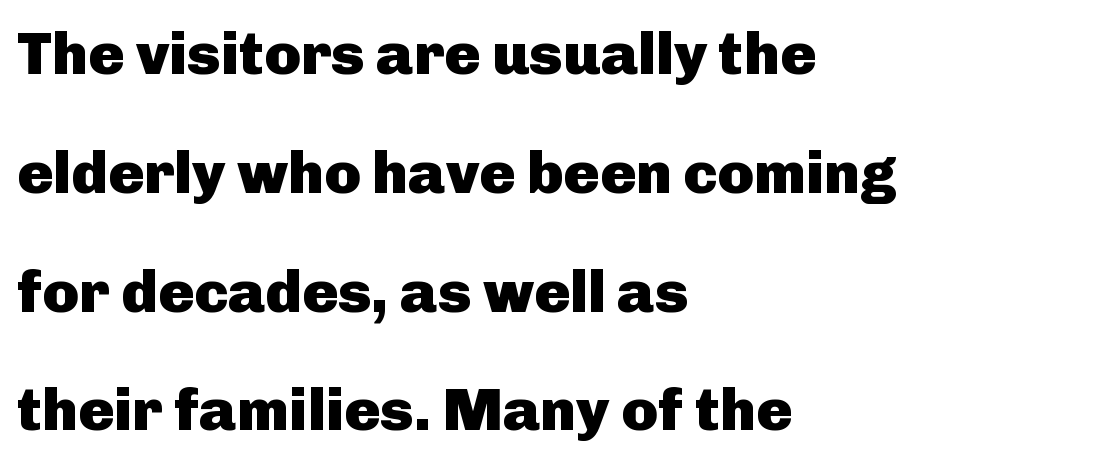
Descenders are the only things crossing below the line. Tracking here is standard; glyphs follow each other at the usual distance. The sample has been set heavy, in full bold. Honestly, the rows look like they've been pulled way apart.
